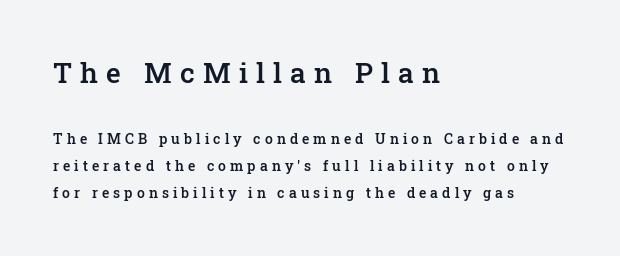
A bit beefed up — I'd call it semibold rather than bold. The line texture is sparse and dotted thanks to wide tracking. Quick note: underline off. Larger block? The one above; the one below is distinctly smaller. The face used here is seriffed, in the tradition of book romans.
